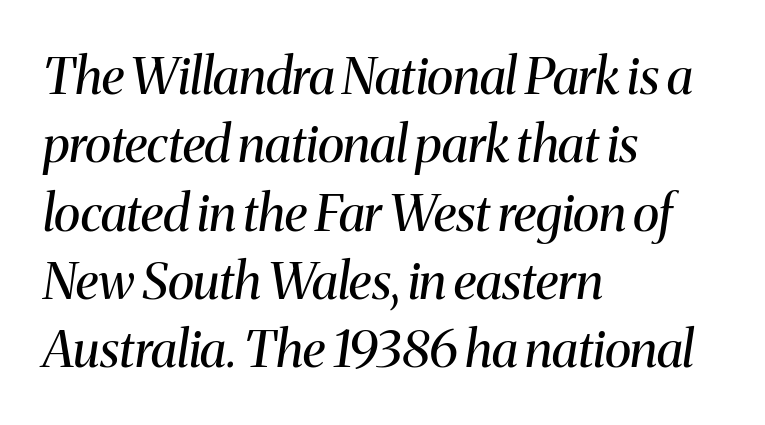
The image shows 51 px regular-weight serif type, italic (leaning right); set left-aligned, normal line spacing (1.34x), normal letter spacing, not underlined; medium stroke contrast and a medium x-height.
